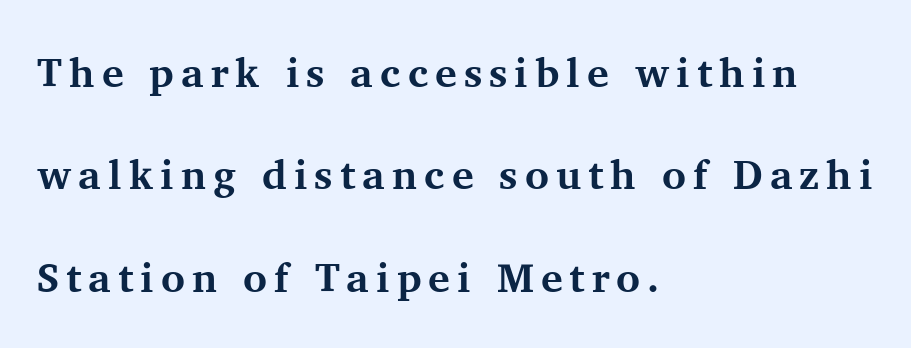
Q: Is the text bold? A: Yes.
Q: Is the text italic (slanted)? A: No, it is upright.
Q: Is the typeface a serif or a sans-serif typeface? A: Serif.
Q: Is the text underlined? A: No.
Q: How is the paragraph aligned? A: Left-aligned.
Q: Is the spacing between lines tight, normal or loose? A: Loose.
Q: Width (condensed, normal, or wide)? A: Normal.
Q: Stroke contrast? A: Medium.
Q: x-height? A: Medium.
Q: Monospaced? A: No.
